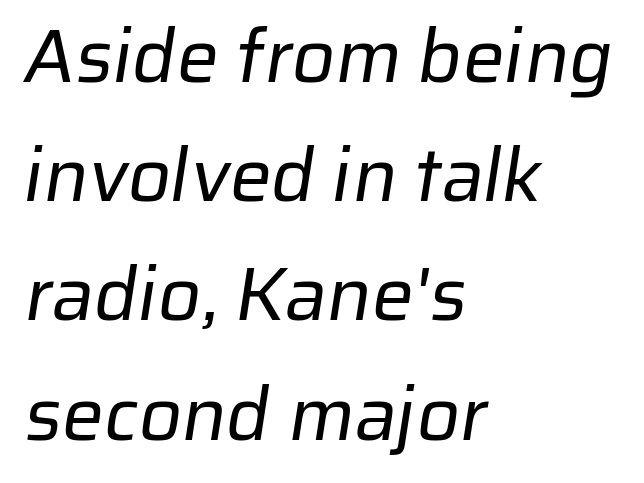
The image shows 75 px regular-weight sans-serif type; set left-aligned, normal line spacing (1.59x), normal letter spacing, not underlined; low stroke contrast and a medium x-height.
